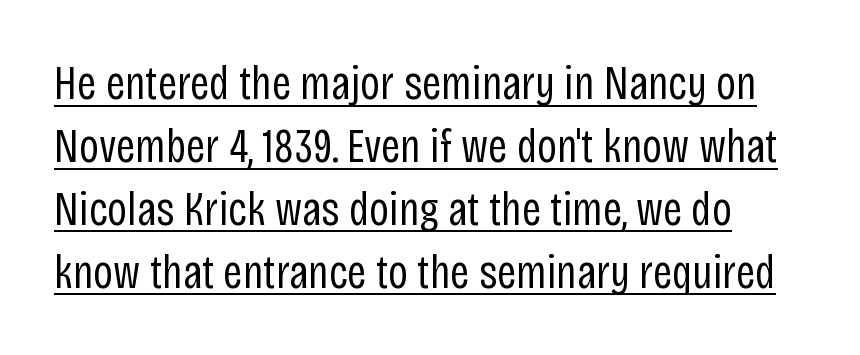
{"serif": "no", "italic": "no", "bold": "no", "weight": "regular", "width": "condensed", "stroke_contrast": "low", "x_height": "large", "monospaced": "no", "underline": "yes", "line_spacing": "normal", "line_spacing_ratio": 1.31, "letter_spacing": "normal", "letter_spacing_em": 0.0, "glyph_px": 48}
